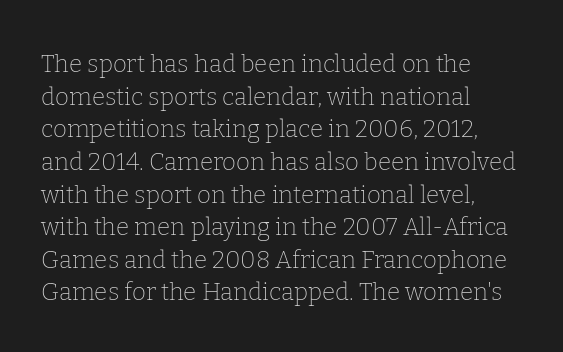
The image shows 24 px text type, upright; set left-aligned, normal line spacing (1.36x), normal letter spacing, not underlined.
